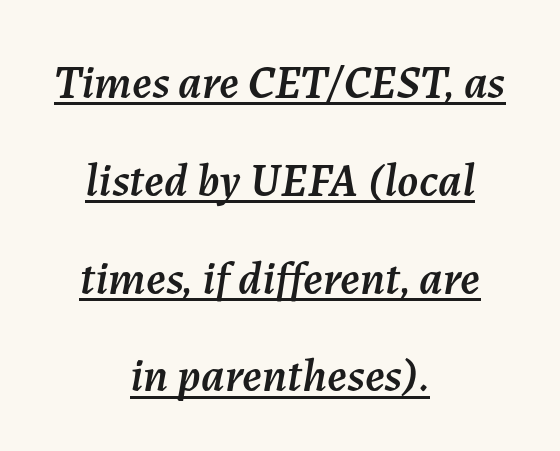
Q: Is the text italic (slanted)? A: Yes, it leans right by about 7 degrees.
Q: Is the text underlined? A: Yes.
Q: How is the paragraph aligned? A: Centered.
Q: Is the spacing between letters normal or unusually wide? A: Normal.
Q: Is the spacing between lines tight, normal or loose? A: Loose.
Q: Width (condensed, normal, or wide)? A: Normal.
Q: Stroke contrast? A: Medium.
Q: x-height? A: Medium.
Q: Monospaced? A: No.
